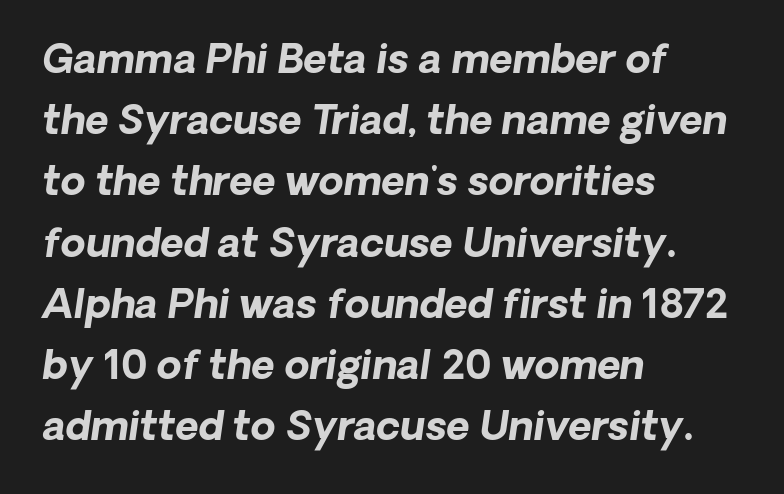
A full-strength bold gives these letters their thick strokes. Underline: absent. Is this a fixed-width face? No — the glyphs have proportional, varying widths. Tracking here is standard; glyphs follow each other at the usual distance. In terms of letterform style, serifs are entirely absent.
